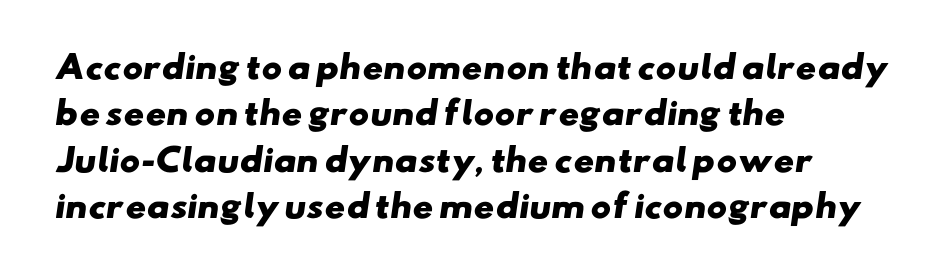
The image shows 31 px heavy, wide sans-serif type; set left-aligned, normal line spacing (1.5x), normal letter spacing, not underlined; low stroke contrast and a small x-height.
